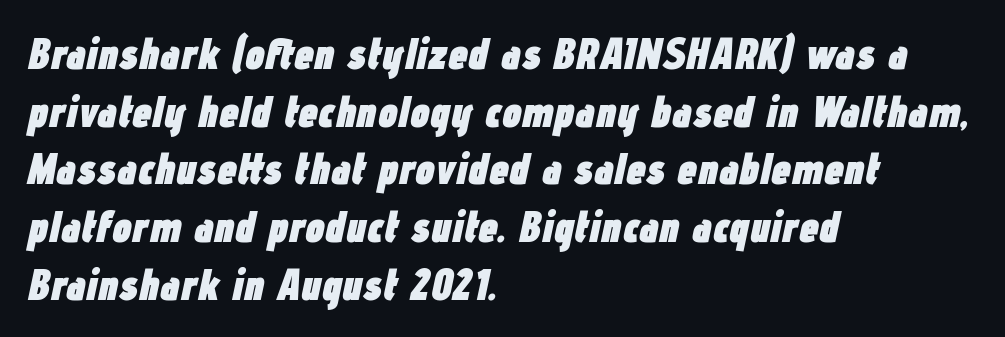
The leading is moderate, giving the passage an even texture. Caption: multi-line text, flush left, ragged right. The rendering uses natural spacing where letterforms have individual widths. Every letter is thick-stroked: bold, no question.
